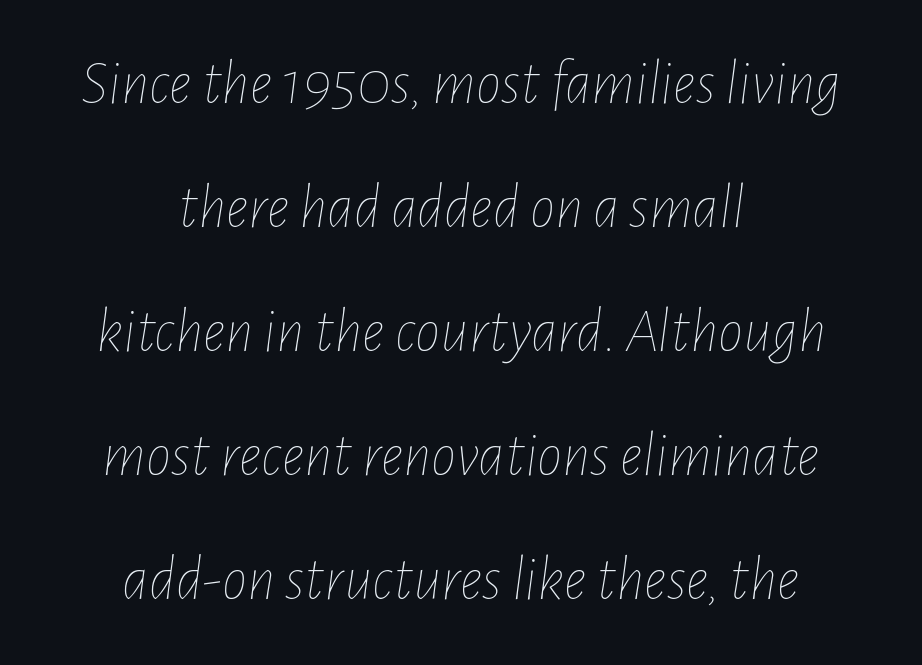
The image shows 63 px thin, condensed type, italic (leaning right); set centered, loose line spacing (1.97x), normal letter spacing, not underlined; low stroke contrast and a medium x-height.
